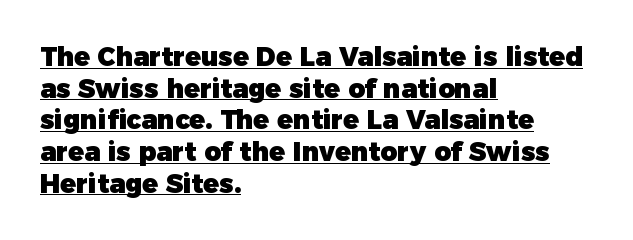
The image shows 26 px bold type, upright; set left-aligned, line spacing 1.22x, normal letter spacing, underlined.
